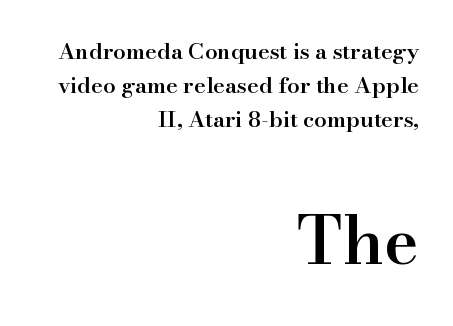
Q: Is the text bold? A: Semi-bold.
Q: Is the text italic (slanted)? A: No, it is upright.
Q: Is the typeface a serif or a sans-serif typeface? A: Serif.
Q: Is the text underlined? A: No.
Q: How is the paragraph aligned? A: Right-aligned.
Q: Is the spacing between letters normal or unusually wide? A: Normal.
Q: Is the spacing between lines tight, normal or loose? A: Normal.
Q: Which block of text is set in a larger size, the first (top) or the second (bottom)? A: The second (bottom) one.
Q: Width (condensed, normal, or wide)? A: Normal.
Q: Stroke contrast? A: High.
Q: x-height? A: Small.
Q: Monospaced? A: No.
